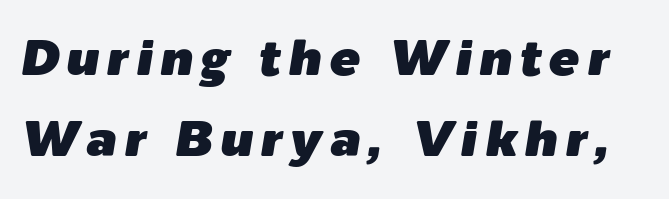
The rendering uses natural spacing where letterforms have individual widths. Slanted lettering throughout. The passage shown stacks its lines at a standard gap. Glance below the letters and you will spot only blank space.
